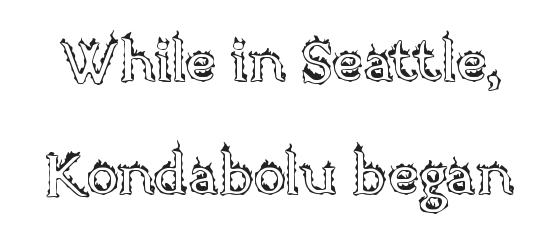
Summary of vertical rhythm: relaxed, with wide interline spacing. The rendering keeps characters at their native spacing. Each letter keeps its own natural width here, so spacing adapts to shape. Decoration check: the copy has no underline. Designer's note — italics off, roman on.
